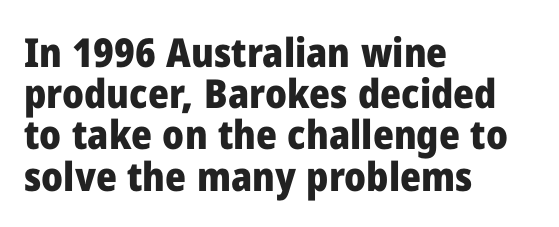
{"serif": "no", "italic": "no", "bold": "yes", "weight": "heavy", "width": "normal", "stroke_contrast": "low", "x_height": "medium", "monospaced": "no", "underline": "no", "align": "left", "line_spacing": "tight", "line_spacing_ratio": 1.03, "letter_spacing": "normal", "letter_spacing_em": 0.0, "glyph_px": 40}
